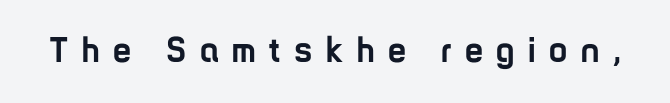
Q: Is the text bold? A: Yes.
Q: Is the text italic (slanted)? A: No, it is upright.
Q: Is the typeface a serif or a sans-serif typeface? A: Sans-serif.
Q: Is the text underlined? A: No.
Q: Is the spacing between letters normal or unusually wide? A: Unusually wide.
Q: Width (condensed, normal, or wide)? A: Condensed.
Q: Stroke contrast? A: Low.
Q: x-height? A: Medium.
Q: Monospaced? A: No.
